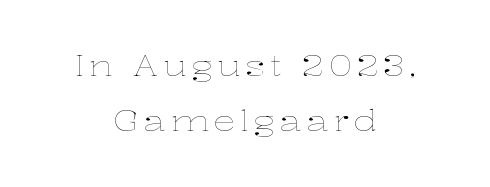
The image shows 28 px thin, wide type, upright; set centered, loose line spacing (1.97x), not underlined; low stroke contrast and a medium x-height.
